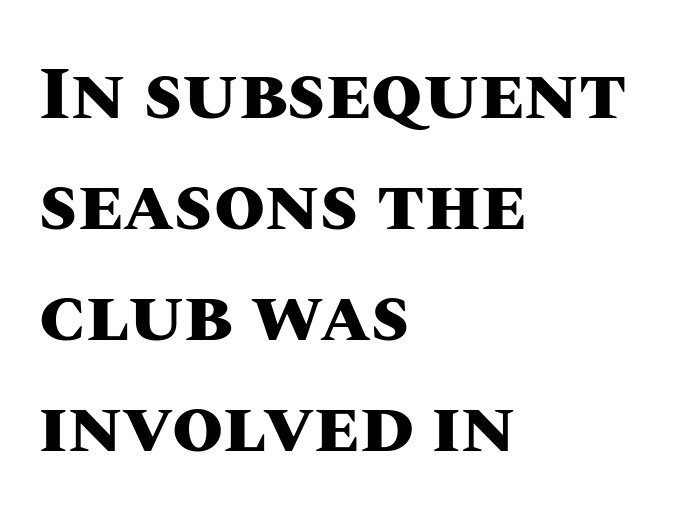
Q: Is the text bold? A: Yes.
Q: Is the text italic (slanted)? A: No, it is upright.
Q: Is the text underlined? A: No.
Q: How is the paragraph aligned? A: Left-aligned.
Q: Is the spacing between letters normal or unusually wide? A: Normal.
Q: Is the spacing between lines tight, normal or loose? A: Normal.
Q: Width (condensed, normal, or wide)? A: Normal.
Q: Stroke contrast? A: Medium.
Q: x-height? A: Large.
Q: Monospaced? A: No.
